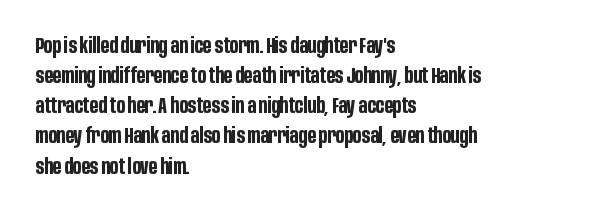
The image shows 22 px bold type, upright; set left-aligned, normal line spacing (1.37x), normal letter spacing, not underlined.
